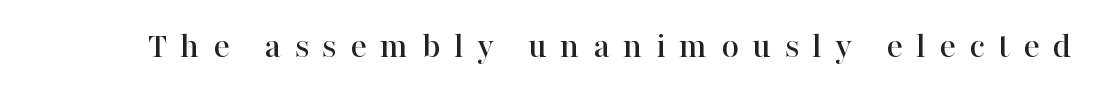
{"serif": "yes", "italic": "no", "width": "normal", "stroke_contrast": "high", "x_height": "medium", "monospaced": "no", "underline": "no", "letter_spacing": "wide", "letter_spacing_em": 0.35, "glyph_px": 38}
